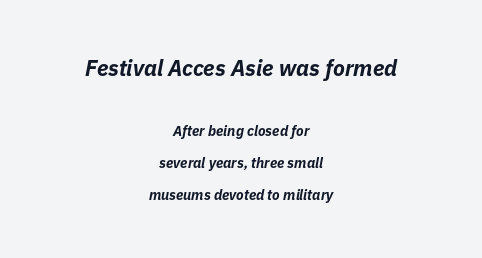
Descenders are the only things crossing below the line. In CSS terms this would be text-align: center. Notice how the stems are inclined rather than vertical — that's the hallmark of italics. Which of the two is more prominent by size? The first, at the top. The space between consecutive lines is lavish.
